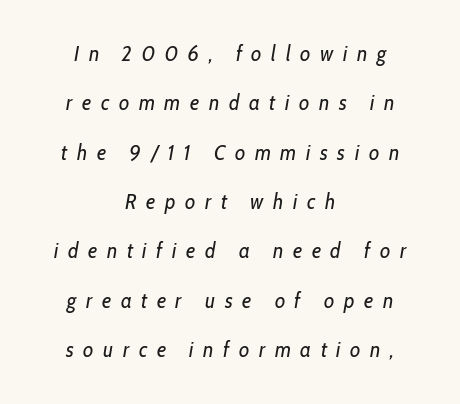
Q: Is the text bold? A: No.
Q: Is the text italic (slanted)? A: Yes, it leans right by about 10 degrees.
Q: Is the text underlined? A: No.
Q: How is the paragraph aligned? A: Centered.
Q: Is the spacing between letters normal or unusually wide? A: Unusually wide.
Q: Is the spacing between lines tight, normal or loose? A: Loose.
